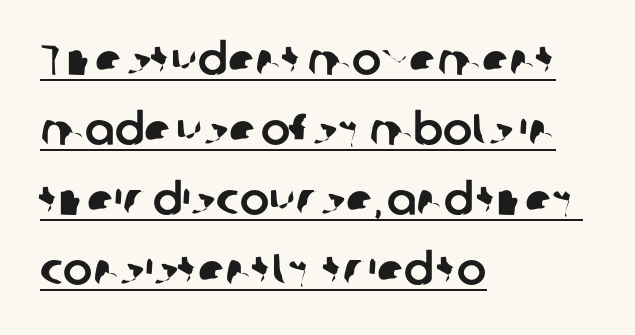
{"serif": "no", "width": "normal", "stroke_contrast": "low", "x_height": "medium", "monospaced": "no", "underline": "yes", "align": "left", "line_spacing": "normal", "line_spacing_ratio": 1.59, "letter_spacing": "normal", "letter_spacing_em": 0.0, "glyph_px": 44}
